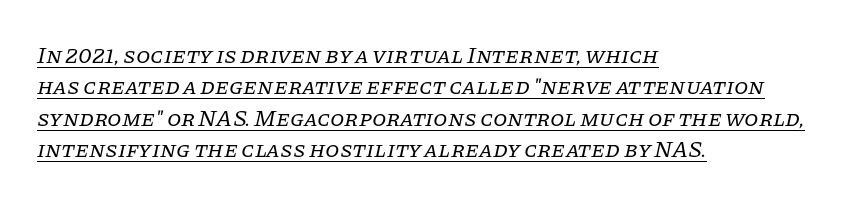
Q: Is the text bold? A: No.
Q: Is the text italic (slanted)? A: Yes, it leans right by about 11 degrees.
Q: Is the text underlined? A: Yes.
Q: How is the paragraph aligned? A: Left-aligned.
Q: Is the spacing between letters normal or unusually wide? A: Normal.
Q: Is the spacing between lines tight, normal or loose? A: Normal.
